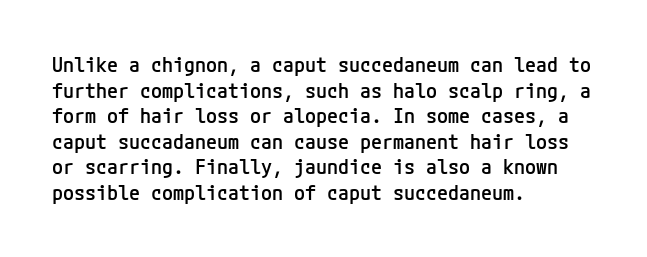
Q: Is the text bold? A: Semi-bold.
Q: Is the text italic (slanted)? A: No, it is upright.
Q: Is the text underlined? A: No.
Q: How is the paragraph aligned? A: Left-aligned.
Q: Is the spacing between letters normal or unusually wide? A: Normal.
Q: Is the spacing between lines tight, normal or loose? A: Normal.
